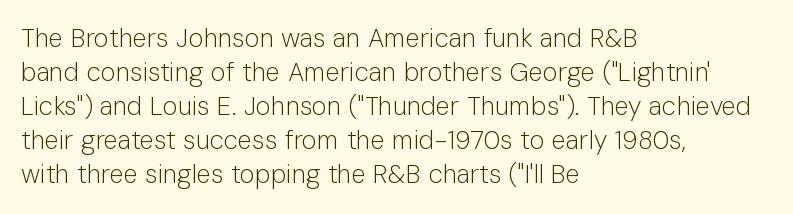
Descenders are the only things crossing below the line. All the whitespace from short lines collects on the right. Characters remain perfectly vertical along every line. The letters sit at their default tracking, neither squeezed nor spread.
